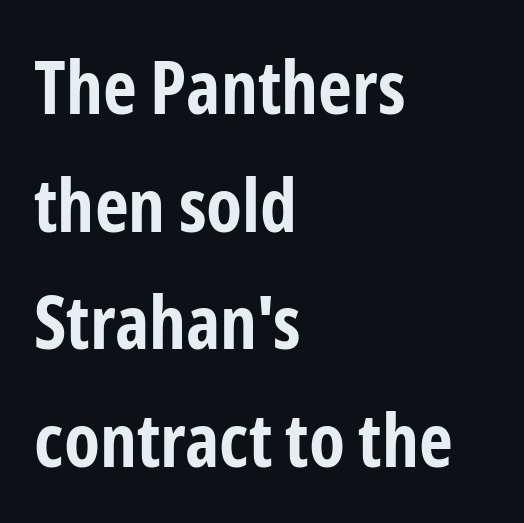
Q: Is the text bold? A: Yes.
Q: Is the text italic (slanted)? A: No, it is upright.
Q: Is the typeface a serif or a sans-serif typeface? A: Sans-serif.
Q: Is the text underlined? A: No.
Q: How is the paragraph aligned? A: Left-aligned.
Q: Is the spacing between letters normal or unusually wide? A: Normal.
Q: Is the spacing between lines tight, normal or loose? A: Normal.
Q: Width (condensed, normal, or wide)? A: Condensed.
Q: Stroke contrast? A: Low.
Q: x-height? A: Medium.
Q: Monospaced? A: No.
